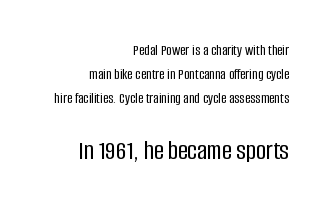
The image shows 27 px text type, upright; set right-aligned, normal line spacing (1.59x), normal letter spacing, not underlined; the second (bottom) block is 1.8x larger.
